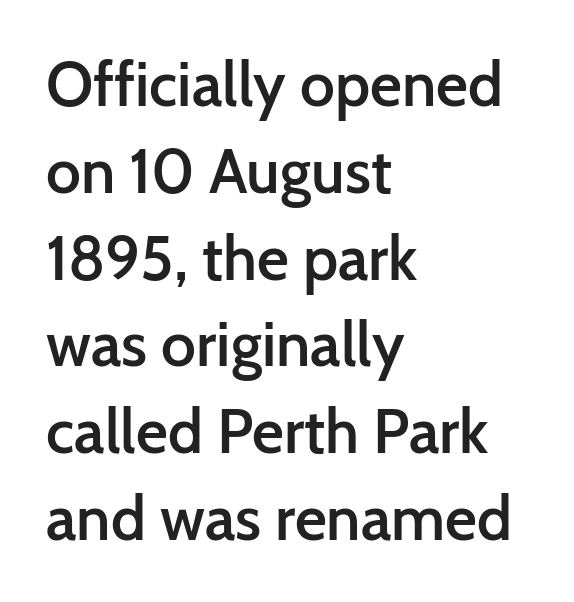
Q: Is the text bold? A: Semi-bold.
Q: Is the text italic (slanted)? A: No, it is upright.
Q: Is the typeface a serif or a sans-serif typeface? A: Sans-serif.
Q: Is the text underlined? A: No.
Q: How is the paragraph aligned? A: Left-aligned.
Q: Is the spacing between letters normal or unusually wide? A: Normal.
Q: Is the spacing between lines tight, normal or loose? A: Normal.
Q: Width (condensed, normal, or wide)? A: Normal.
Q: Stroke contrast? A: Low.
Q: x-height? A: Medium.
Q: Monospaced? A: No.
